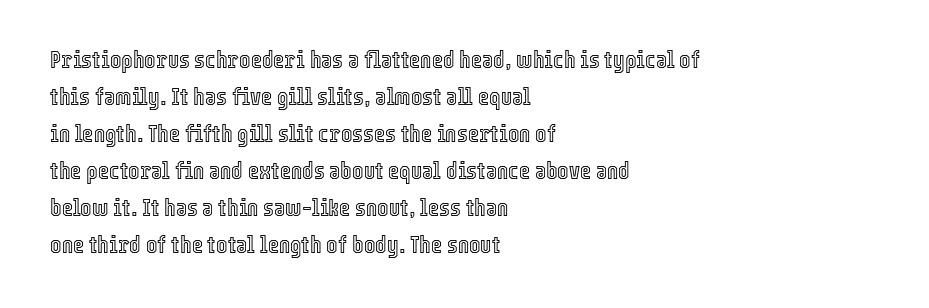
Q: Is the text italic (slanted)? A: No, it is upright.
Q: Is the text underlined? A: No.
Q: How is the paragraph aligned? A: Left-aligned.
Q: Is the spacing between letters normal or unusually wide? A: Normal.
Q: Is the spacing between lines tight, normal or loose? A: Normal.
